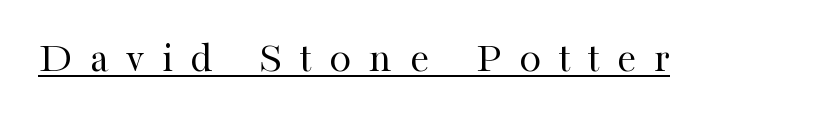
Q: Is the text bold? A: No.
Q: Is the text italic (slanted)? A: No, it is upright.
Q: Is the typeface a serif or a sans-serif typeface? A: Serif.
Q: Is the text underlined? A: Yes.
Q: Is the spacing between letters normal or unusually wide? A: Unusually wide.
Q: Width (condensed, normal, or wide)? A: Normal.
Q: Stroke contrast? A: High.
Q: x-height? A: Medium.
Q: Monospaced? A: No.
